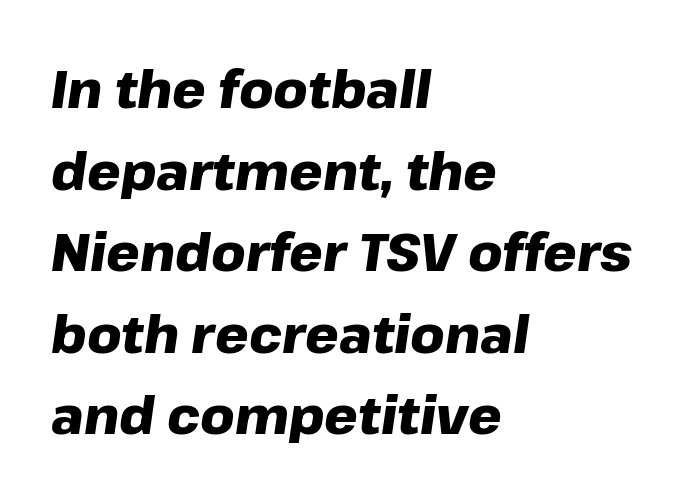
Q: Is the text bold? A: Yes.
Q: Is the text italic (slanted)? A: Yes, it leans right by about 8 degrees.
Q: Is the text underlined? A: No.
Q: How is the paragraph aligned? A: Left-aligned.
Q: Is the spacing between letters normal or unusually wide? A: Normal.
Q: Is the spacing between lines tight, normal or loose? A: Normal.
Q: Width (condensed, normal, or wide)? A: Normal.
Q: Stroke contrast? A: Low.
Q: x-height? A: Medium.
Q: Monospaced? A: No.
